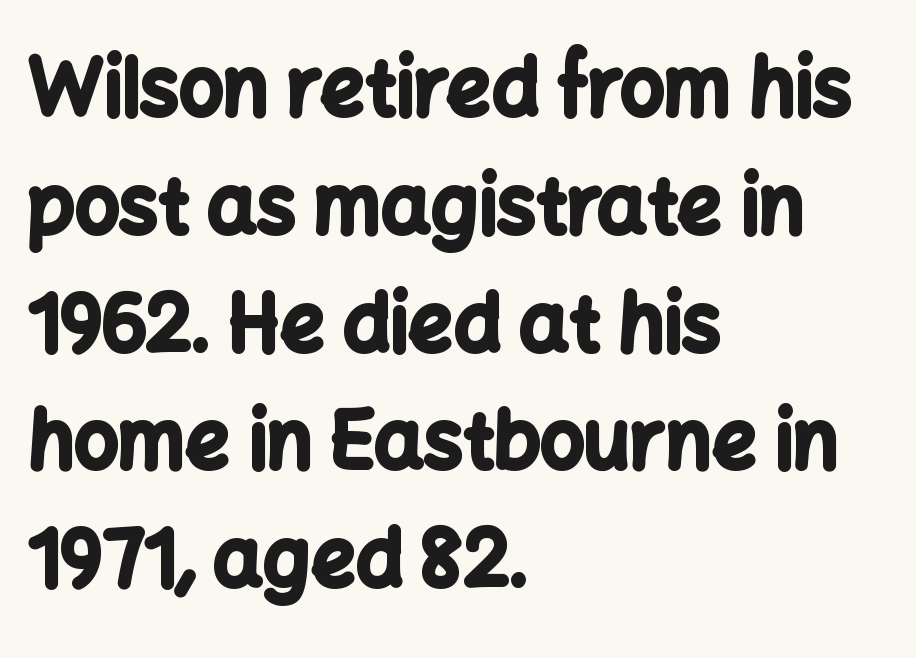
The image shows 78 px bold sans-serif type, upright; set left-aligned, normal line spacing (1.51x), normal letter spacing, not underlined; low stroke contrast and a medium x-height.
